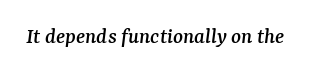
Q: Is the text italic (slanted)? A: Yes, it leans right by about 7 degrees.
Q: Is the text underlined? A: No.
Q: Is the spacing between letters normal or unusually wide? A: Normal.
